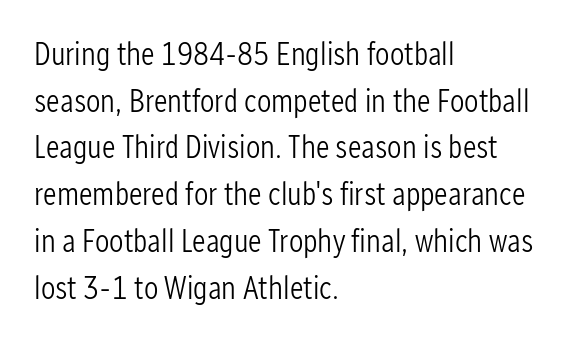
Q: Is the text bold? A: No.
Q: Is the text italic (slanted)? A: No, it is upright.
Q: Is the typeface a serif or a sans-serif typeface? A: Sans-serif.
Q: Is the text underlined? A: No.
Q: How is the paragraph aligned? A: Left-aligned.
Q: Is the spacing between letters normal or unusually wide? A: Normal.
Q: Is the spacing between lines tight, normal or loose? A: Normal.
Q: Width (condensed, normal, or wide)? A: Condensed.
Q: Stroke contrast? A: Low.
Q: x-height? A: Medium.
Q: Monospaced? A: No.
